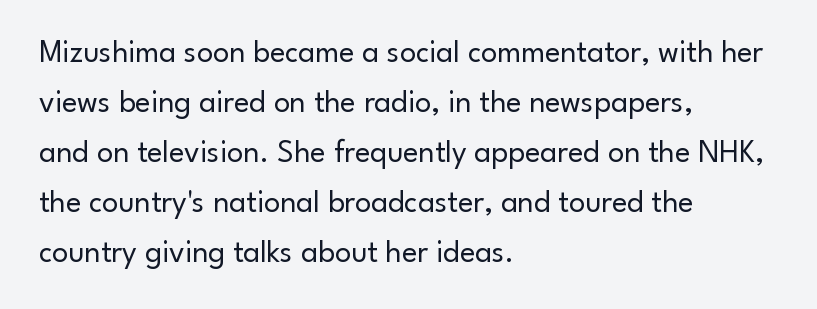
The image shows 32 px regular-weight sans-serif type, upright; set left-aligned, normal line spacing (1.56x), normal letter spacing, not underlined; low stroke contrast and a small x-height.
